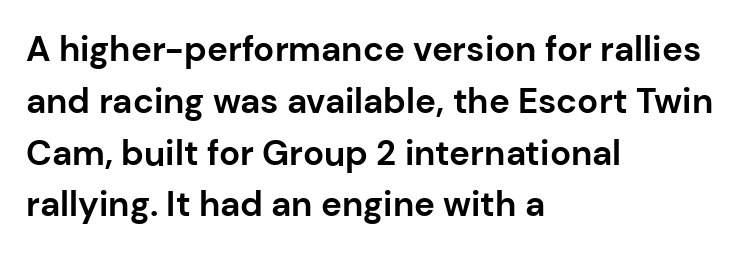
Alignment: flush left. Heft: maximum for text — a bold. The block of text has a typical density, with ordinary space between rows. The gap between lines stays unmarked.
